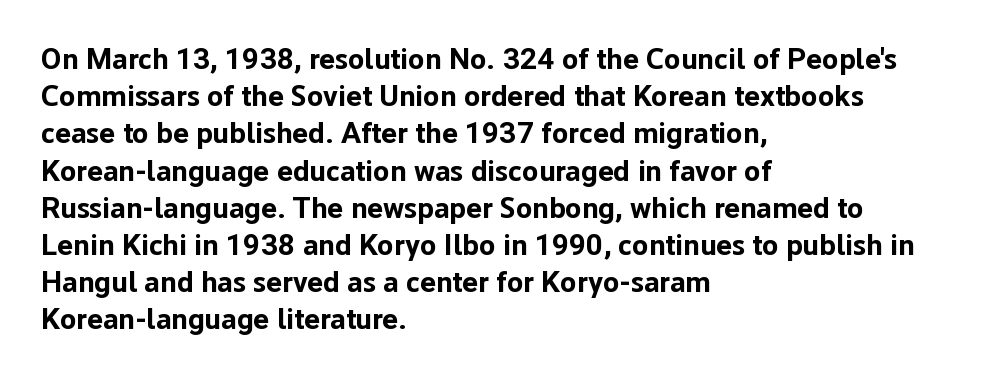
The image shows 30 px bold sans-serif type, upright; set left-aligned, line spacing 1.24x, normal letter spacing, not underlined; low stroke contrast and a medium x-height.
